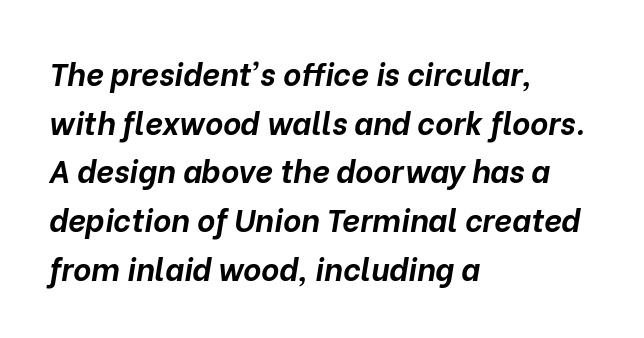
{"italic": "yes", "lean": "right", "slant_degrees": 10, "bold": "yes", "weight": "bold", "width": "normal", "stroke_contrast": "low", "x_height": "medium", "monospaced": "no", "underline": "no", "align": "left", "line_spacing": "normal", "line_spacing_ratio": 1.57, "letter_spacing": "normal", "letter_spacing_em": 0.0, "glyph_px": 31}
